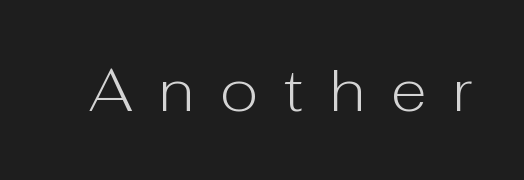
Q: Is the text bold? A: No.
Q: Is the text italic (slanted)? A: No, it is upright.
Q: Is the typeface a serif or a sans-serif typeface? A: Sans-serif.
Q: Is the text underlined? A: No.
Q: Is the spacing between letters normal or unusually wide? A: Unusually wide.
Q: Width (condensed, normal, or wide)? A: Normal.
Q: Stroke contrast? A: Low.
Q: x-height? A: Medium.
Q: Monospaced? A: No.
